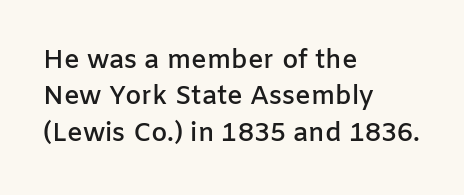
Each glyph is drawn with semibold strokes, heavier than normal yet not fully bold. Each word holds together tightly as a unit, with standard inter-letter gaps. These lines sit exactly where default settings would place them. Every row of glyphs begins at an identical x-position on the left.
